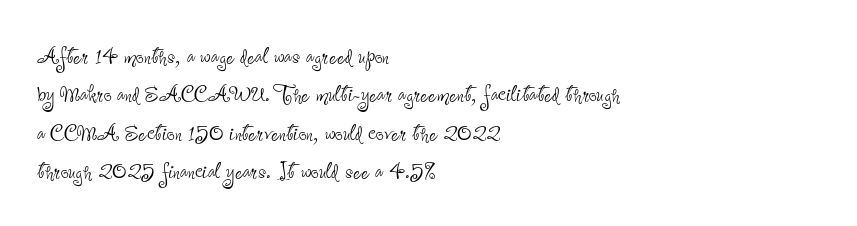
{"serif": "no", "bold": "no", "weight": "thin", "width": "condensed", "stroke_contrast": "low", "x_height": "small", "monospaced": "no", "underline": "no", "align": "left", "line_spacing": "normal", "line_spacing_ratio": 1.37, "letter_spacing": "normal", "letter_spacing_em": 0.0, "glyph_px": 28}
